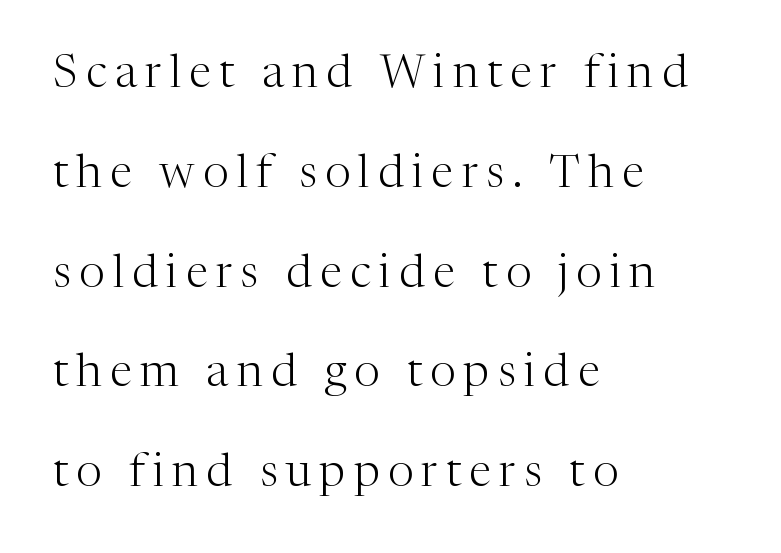
Vertically, the passage feels expansive, rows floating well apart. Here the designer chose a conventional face with non-uniform glyph widths. The lines are quadded left. The text was rendered using a seriffed face with decorative stroke endings.
